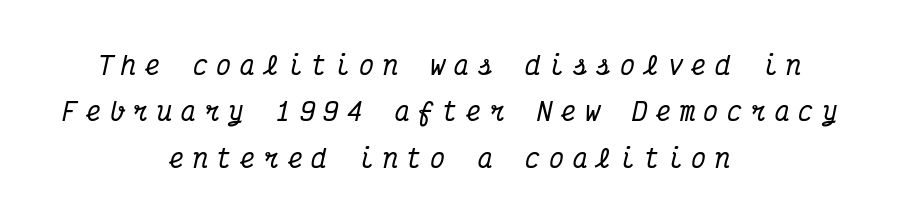
Q: Is the text italic (slanted)? A: Yes, it leans right by about 12 degrees.
Q: Is the text underlined? A: No.
Q: How is the paragraph aligned? A: Centered.
Q: Is the spacing between letters normal or unusually wide? A: Unusually wide.
